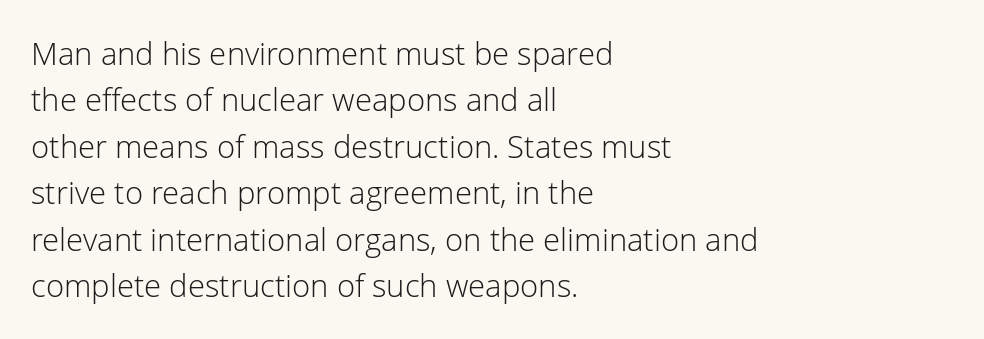
Honestly, the row spacing looks completely unremarkable. Just letters on the line, the space beneath them empty. These lines are composed in type without serifs. Every character sits straight up, as roman type does. Layout note: lines flush left. On a weight scale, this lands at 450 or below.
